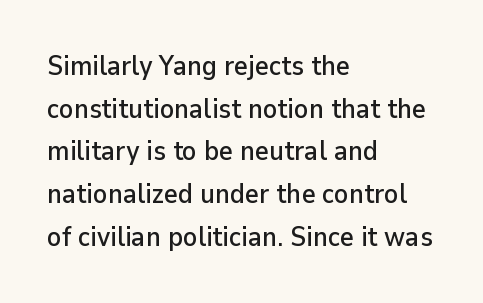
Q: Is the text italic (slanted)? A: No, it is upright.
Q: Is the text underlined? A: No.
Q: How is the paragraph aligned? A: Left-aligned.
Q: Is the spacing between letters normal or unusually wide? A: Normal.
Q: Is the spacing between lines tight, normal or loose? A: Normal.
